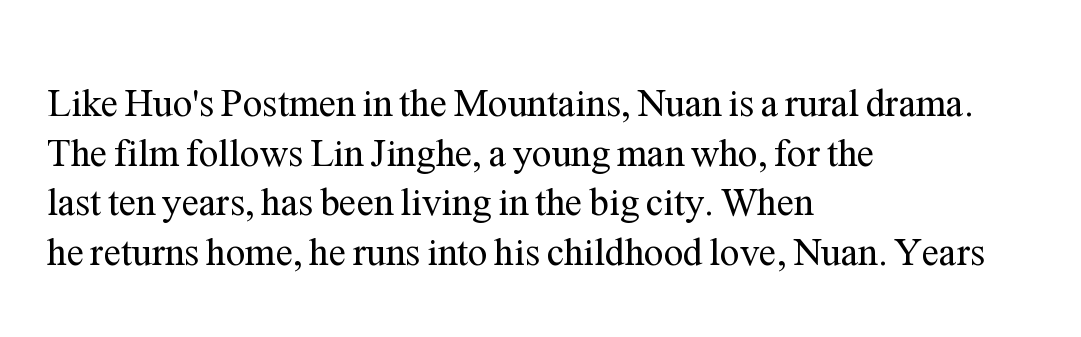
Q: Is the text bold? A: No.
Q: Is the text italic (slanted)? A: No, it is upright.
Q: Is the typeface a serif or a sans-serif typeface? A: Serif.
Q: Is the text underlined? A: No.
Q: How is the paragraph aligned? A: Left-aligned.
Q: Is the spacing between letters normal or unusually wide? A: Normal.
Q: Is the spacing between lines tight, normal or loose? A: Normal.
Q: Width (condensed, normal, or wide)? A: Normal.
Q: Stroke contrast? A: Medium.
Q: x-height? A: Medium.
Q: Monospaced? A: No.
